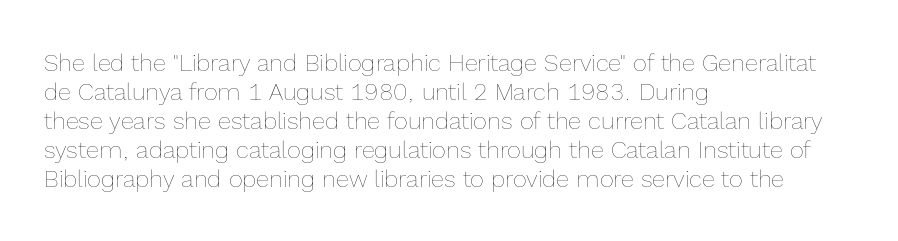
{"italic": "no", "bold": "no", "underline": "no", "align": "left", "line_spacing_ratio": 1.21, "letter_spacing": "normal", "letter_spacing_em": 0.0, "glyph_px": 24}
